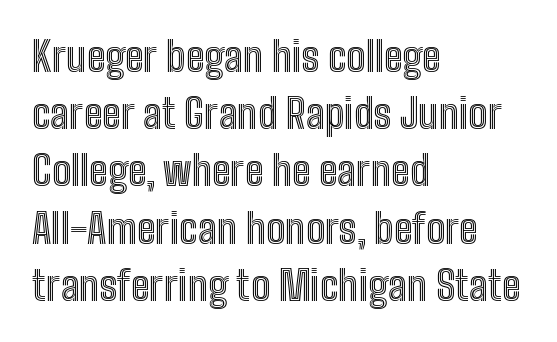
{"italic": "no", "width": "condensed", "x_height": "medium", "monospaced": "no", "underline": "no", "align": "left", "line_spacing": "normal", "line_spacing_ratio": 1.43, "letter_spacing": "normal", "letter_spacing_em": 0.0, "glyph_px": 40}
